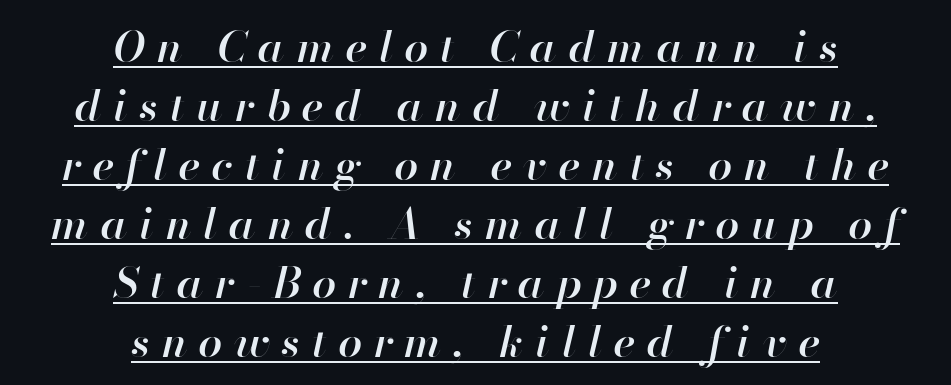
{"italic": "yes", "lean": "right", "slant_degrees": 13, "bold": "semi", "weight": "semibold", "width": "normal", "stroke_contrast": "high", "x_height": "small", "monospaced": "no", "underline": "yes", "align": "center", "line_spacing": "normal", "line_spacing_ratio": 1.37, "letter_spacing": "wide", "letter_spacing_em": 0.28, "glyph_px": 43}
